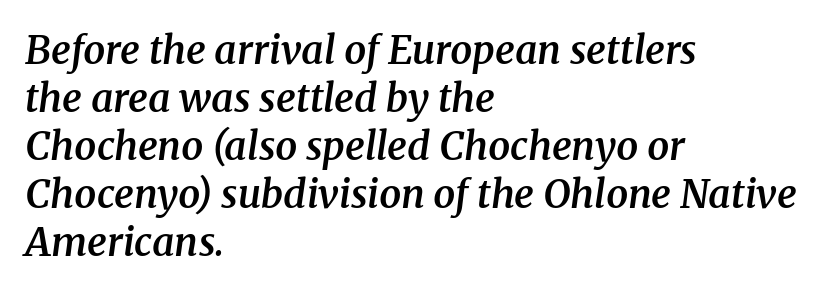
Words float on clear page, feet unadorned. The face used here is proportionally spaced, like ordinary book or web type. Each letter's strokes conclude with small projecting serifs. Posture: slanted. Notice the strokes are somewhat thickened but not fully heavy: this is a semibold.
